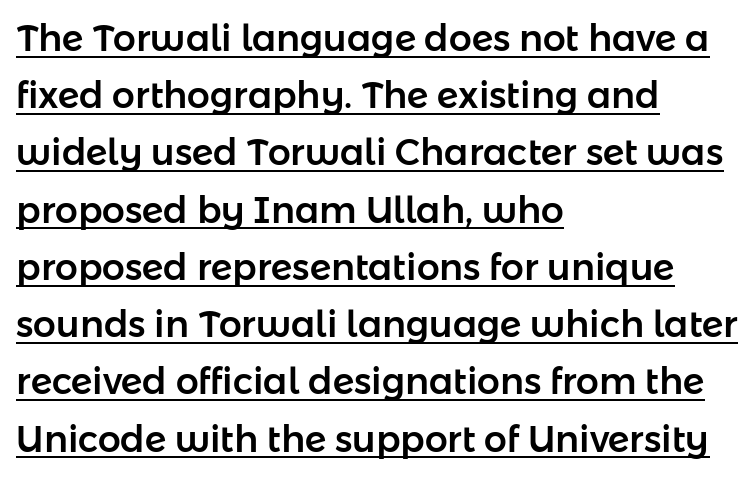
This is underlined copy, the kind a proofreader might mark for attention. The passage shown is typed in a proportional face where columns would drift. These lines stack with their left ends in a neat column. The passage shown is typeset with a sans-serif family.
